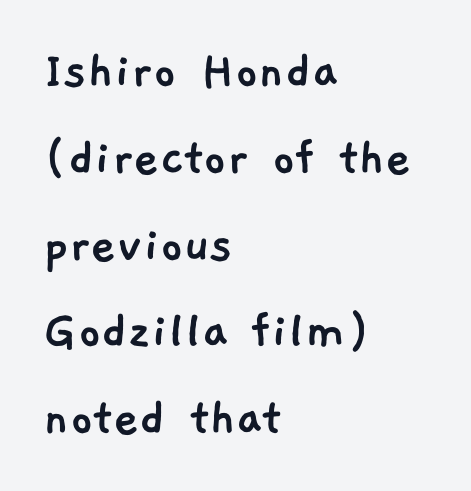
Q: Is the typeface a serif or a sans-serif typeface? A: Sans-serif.
Q: Is the text underlined? A: No.
Q: How is the paragraph aligned? A: Left-aligned.
Q: Is the spacing between letters normal or unusually wide? A: Normal.
Q: Is the spacing between lines tight, normal or loose? A: Normal.
Q: Width (condensed, normal, or wide)? A: Normal.
Q: Stroke contrast? A: Low.
Q: x-height? A: Medium.
Q: Monospaced? A: No.
